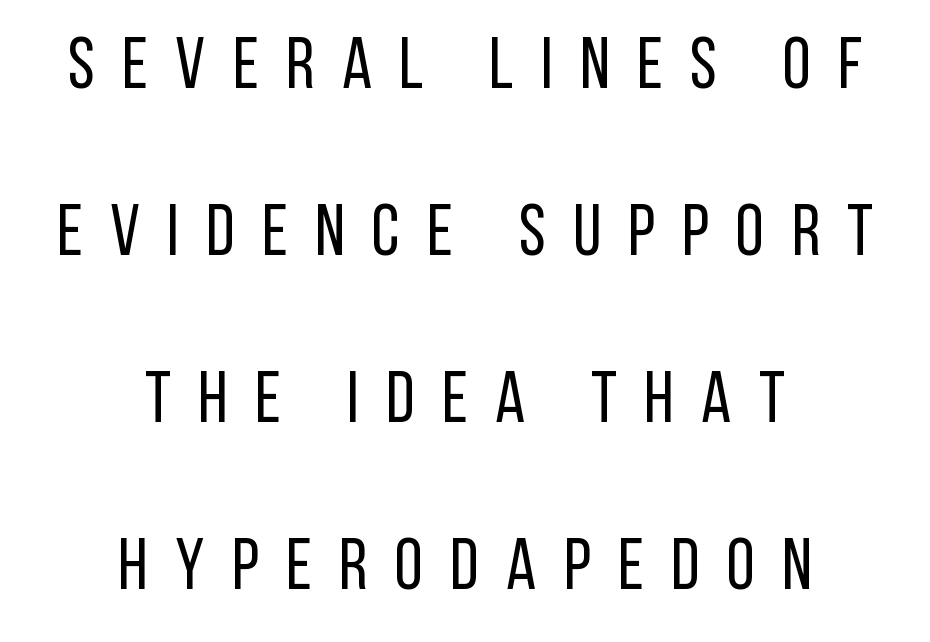
The image shows 72 px regular-weight, condensed sans-serif type, upright; set centered, loose line spacing (2.32x), unusually wide letter spacing (+0.38 em), not underlined; low stroke contrast and a large x-height.
